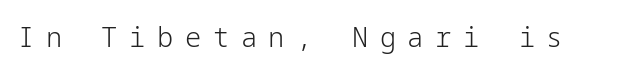
The image shows 27 px text type, upright; set unusually wide letter spacing (+0.43 em), not underlined.
